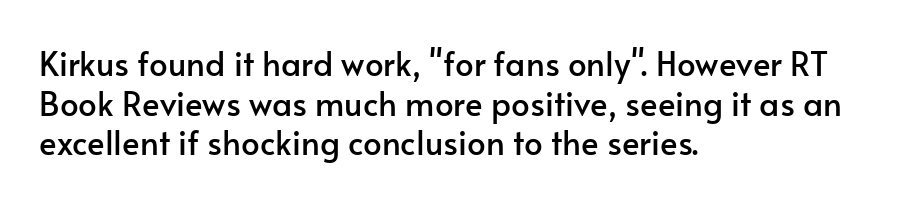
The image shows 33 px sans-serif type, upright; set left-aligned, line spacing 1.2x, normal letter spacing, not underlined; low stroke contrast and a small x-height.
